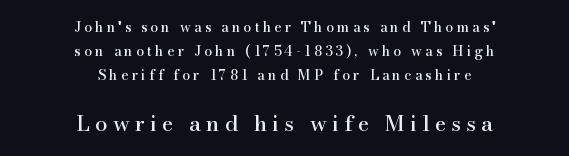
Q: Is the text italic (slanted)? A: No, it is upright.
Q: Is the text underlined? A: No.
Q: How is the paragraph aligned? A: Centered.
Q: Is the spacing between letters normal or unusually wide? A: Unusually wide.
Q: Which block of text is set in a larger size, the first (top) or the second (bottom)? A: The second (bottom) one.
